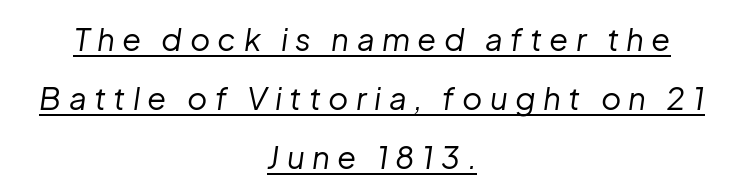
The image shows 31 px regular-weight type, italic (leaning right); set centered, loose line spacing (1.91x), unusually wide letter spacing (+0.24 em), underlined; low stroke contrast and a medium x-height.
